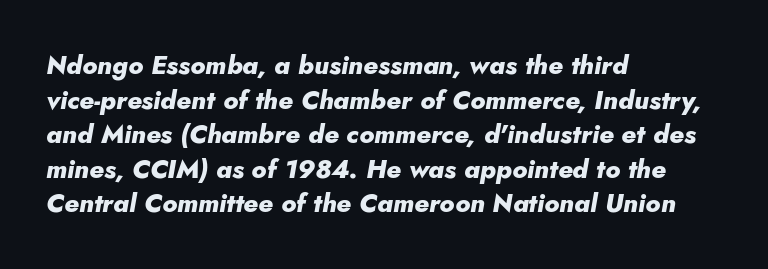
Q: Is the text bold? A: Yes.
Q: Is the text italic (slanted)? A: Yes, it leans right by about 5 degrees.
Q: Is the text underlined? A: No.
Q: How is the paragraph aligned? A: Left-aligned.
Q: Is the spacing between letters normal or unusually wide? A: Normal.
Q: Is the spacing between lines tight, normal or loose? A: Normal.
